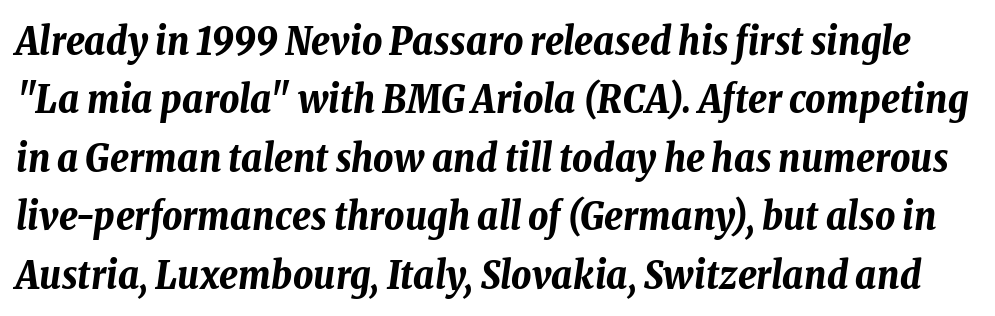
The passage shown has conventional tracking throughout. Designer's note — italics engaged. The foot of each line stays bare and open. Regarding leading, the lines here are spaced in the standard way. The font is running at its bold setting.
